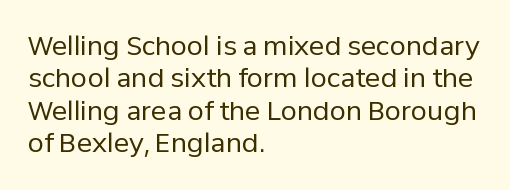
{"italic": "no", "bold": "no", "underline": "no", "align": "left", "line_spacing": "normal", "line_spacing_ratio": 1.25, "letter_spacing": "normal", "letter_spacing_em": 0.0, "glyph_px": 26}
